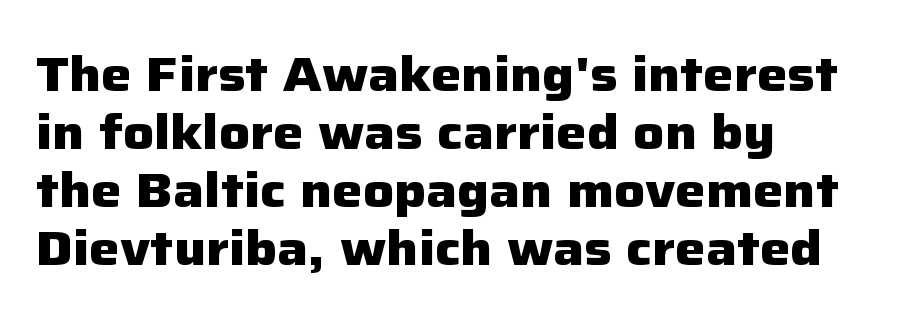
The image shows 48 px heavy sans-serif type, upright; set left-aligned, line spacing 1.21x, normal letter spacing, not underlined; low stroke contrast and a medium x-height.
